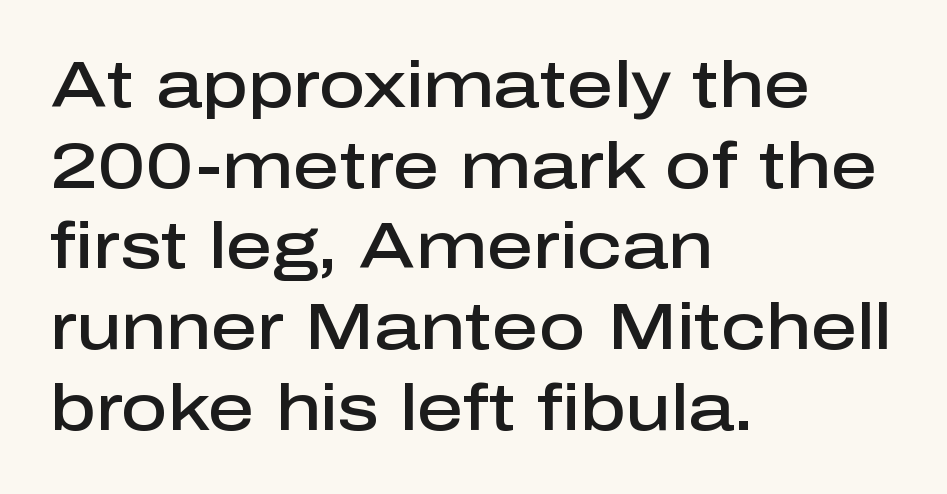
{"serif": "no", "italic": "no", "bold": "semi", "weight": "semibold", "width": "normal", "stroke_contrast": "low", "x_height": "medium", "monospaced": "no", "underline": "no", "align": "left", "line_spacing": "normal", "line_spacing_ratio": 1.26, "letter_spacing": "normal", "letter_spacing_em": 0.0, "glyph_px": 64}
